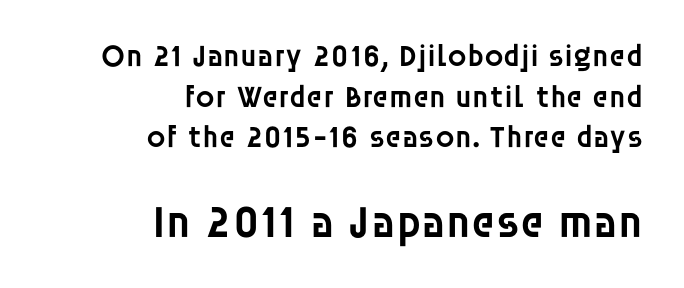
The letters stand upright; this is a roman face. Does extra space separate the letters? No, they use regular spacing. Two sizes are in play, and the larger belongs to the second block. A somewhat darkened texture: the type is semibold rather than bold.
